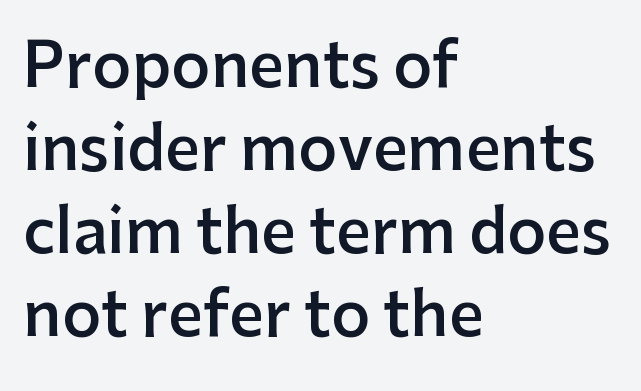
Proportional: the letters do not fall into vertical columns. Interline gaps are of average width in this sample. This is sans-serif lettering, the kind often seen on screens and signage. Each line starts at the same left margin while the right side varies. Inter-character spacing is left at the font's built-in metrics. Weight check: semibold — heavier than regular, not quite bold.
